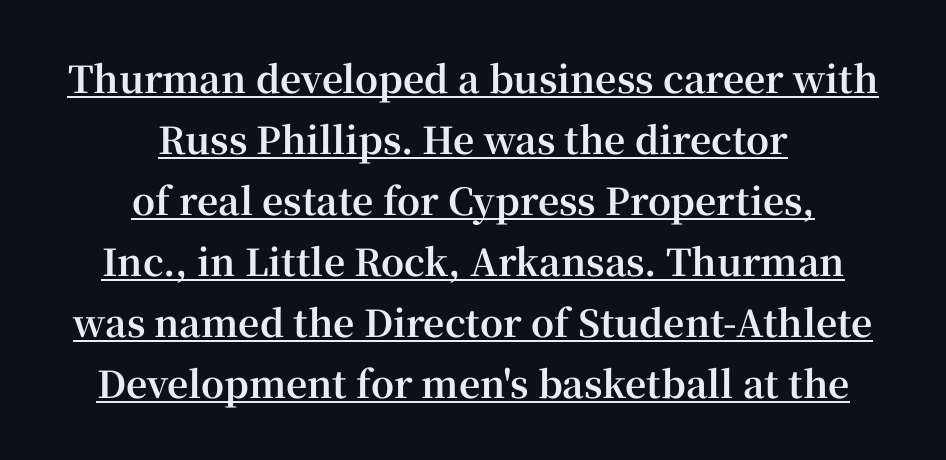
The image shows 37 px bold serif type, upright; set centered, normal line spacing (1.65x), normal letter spacing, underlined; high stroke contrast and a medium x-height.
